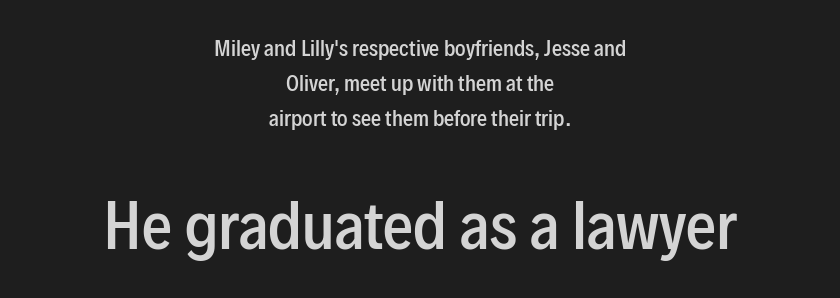
Nothing sits at the stroke ends, so this counts as sans-serif. This sample uses plain, unmodified letter spacing. Is this a fixed-width face? No — the glyphs have proportional, varying widths. Quick note: not italic, upright. The glyphs have the mass of a demibold cut, below bold.
